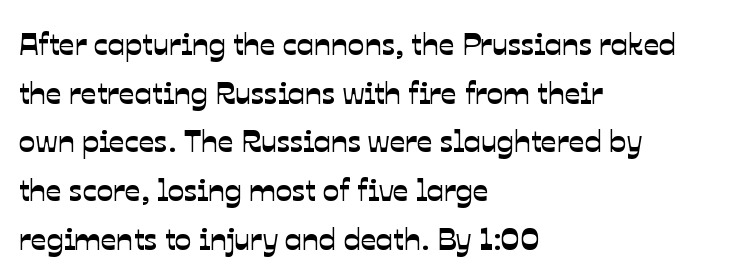
{"serif": "no", "width": "normal", "stroke_contrast": "low", "x_height": "medium", "monospaced": "no", "underline": "no", "align": "left", "line_spacing": "normal", "line_spacing_ratio": 1.57, "letter_spacing": "normal", "letter_spacing_em": 0.0, "glyph_px": 31}
